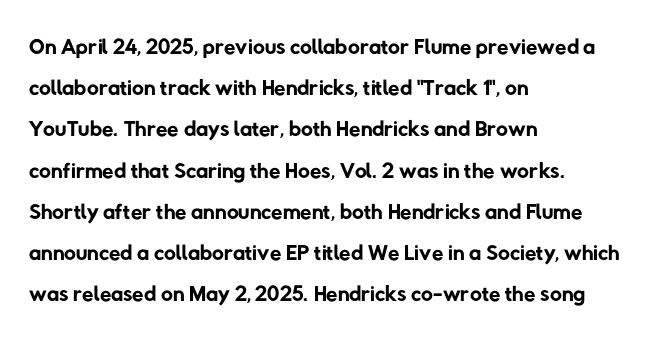
{"serif": "no", "bold": "no", "weight": "regular", "width": "normal", "stroke_contrast": "low", "x_height": "medium", "monospaced": "no", "underline": "no", "align": "left", "line_spacing": "normal", "line_spacing_ratio": 1.25, "letter_spacing": "normal", "letter_spacing_em": 0.0, "glyph_px": 33}
